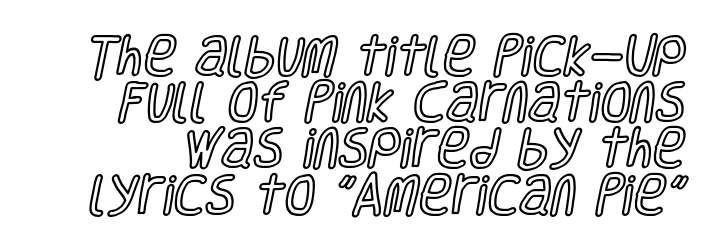
{"width": "condensed", "x_height": "large", "monospaced": "no", "underline": "no", "line_spacing": "tight", "line_spacing_ratio": 1.05, "letter_spacing": "normal", "letter_spacing_em": 0.0, "glyph_px": 44}
